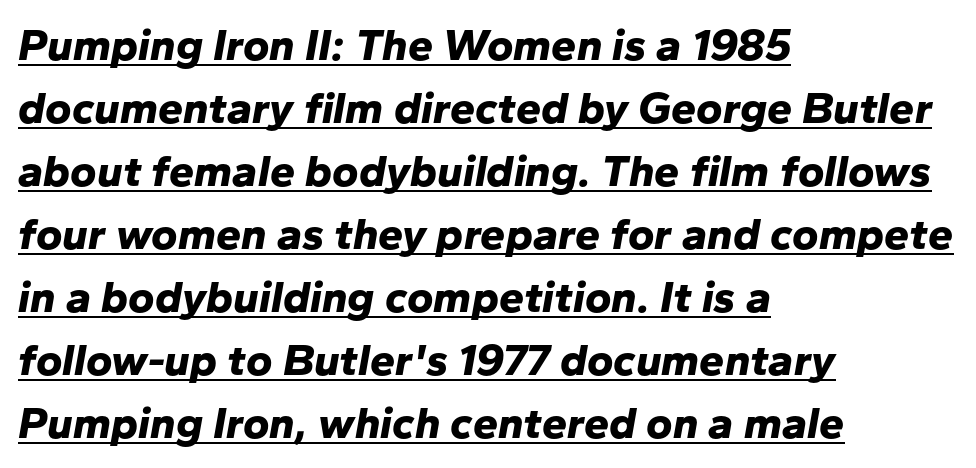
{"italic": "yes", "lean": "right", "slant_degrees": 10, "bold": "yes", "weight": "bold", "width": "normal", "stroke_contrast": "low", "x_height": "medium", "monospaced": "no", "underline": "yes", "align": "left", "line_spacing": "normal", "line_spacing_ratio": 1.4, "letter_spacing": "normal", "letter_spacing_em": 0.0, "glyph_px": 45}
